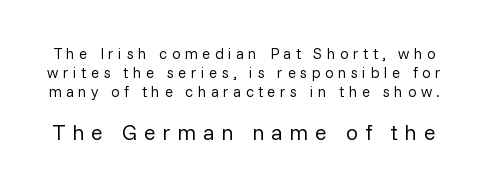
Q: Is the text bold? A: No.
Q: Is the text italic (slanted)? A: No, it is upright.
Q: Is the text underlined? A: No.
Q: Is the spacing between letters normal or unusually wide? A: Unusually wide.
Q: Is the spacing between lines tight, normal or loose? A: Normal.
Q: Which block of text is set in a larger size, the first (top) or the second (bottom)? A: The second (bottom) one.
